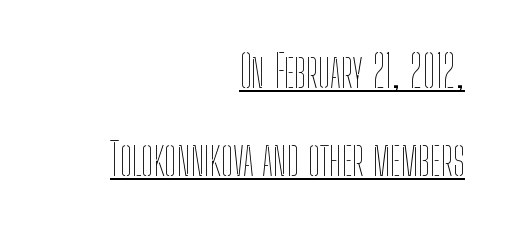
You can see a thin bar hugging the bottom of the glyphs. Stroke thickness stays within the range of a standard reading face or lighter. Does the leading feel generous? Absolutely, it's lavish. The letters stand straight up with perfectly vertical stems. Caption: multi-line text, flush right, ragged left. Caption: standard tracking, unaltered.
